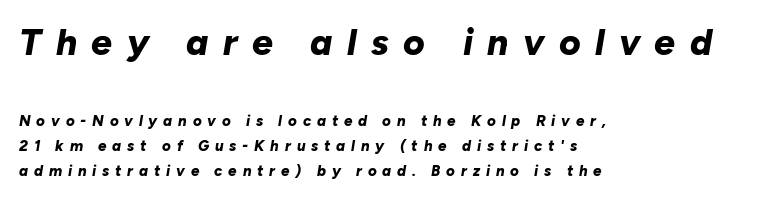
Bare-footed words on every line. Tall strokes in this sample are angled rather than plumb. Caption: upper text group enlarged, lower text group reduced. On the weight axis this lands at bold, roughly 700. Where is the straight margin? On the left. The horizontal fit of the characters is loose and conspicuously gappy.
